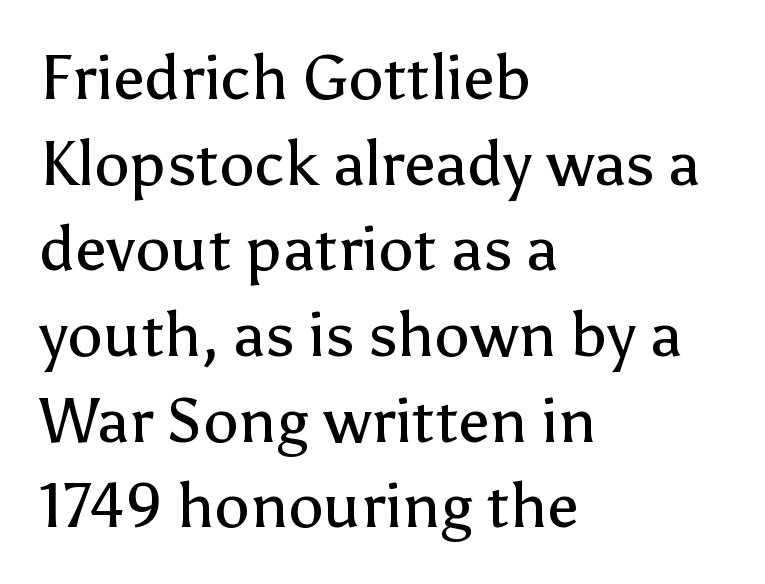
{"serif": "no", "italic": "no", "bold": "no", "weight": "regular", "width": "normal", "stroke_contrast": "low", "x_height": "medium", "monospaced": "no", "underline": "no", "align": "left", "line_spacing": "normal", "line_spacing_ratio": 1.36, "letter_spacing": "normal", "letter_spacing_em": 0.0, "glyph_px": 63}
